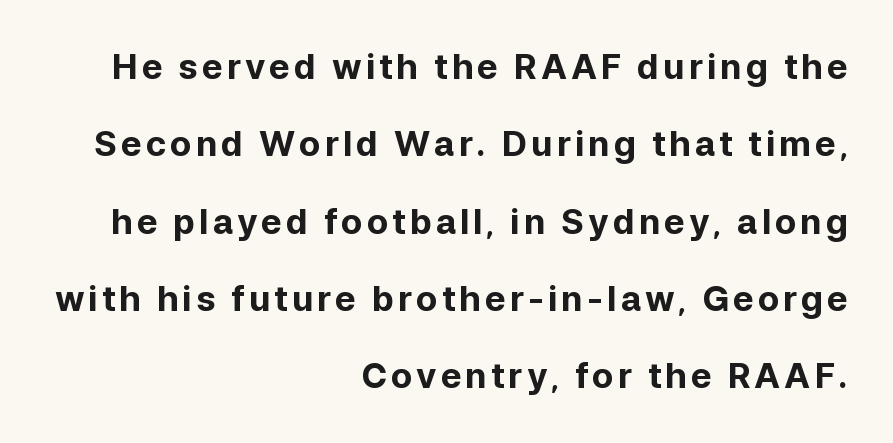
Q: Is the text bold? A: Yes.
Q: Is the text italic (slanted)? A: No, it is upright.
Q: Is the typeface a serif or a sans-serif typeface? A: Sans-serif.
Q: Is the text underlined? A: No.
Q: How is the paragraph aligned? A: Right-aligned.
Q: Is the spacing between lines tight, normal or loose? A: Loose.
Q: Width (condensed, normal, or wide)? A: Normal.
Q: Stroke contrast? A: Low.
Q: x-height? A: Medium.
Q: Monospaced? A: No.
